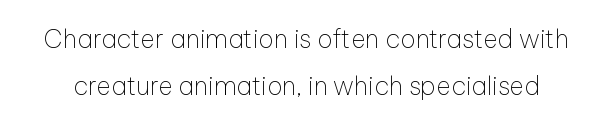
The baseline area is clear. Ordinary non-slanted type is in use. Compared with typical body copy, the letter spacing here is the same. The space between consecutive lines is lavish.
